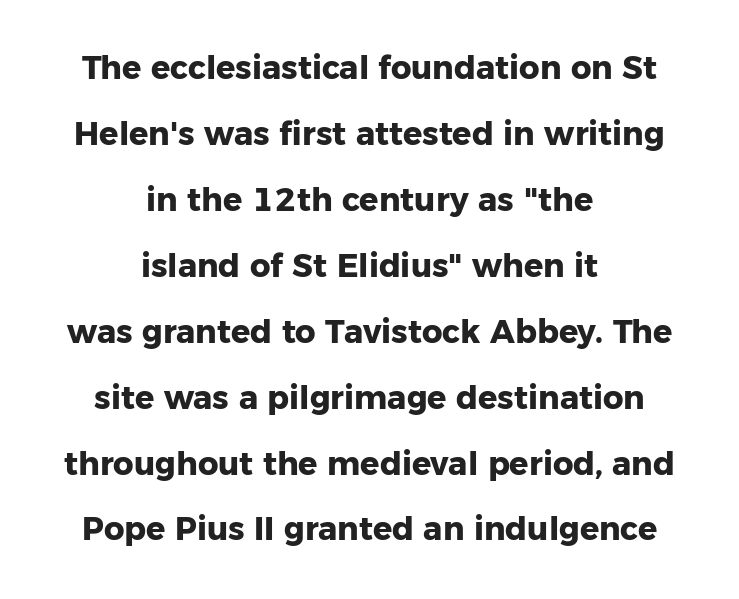
The baseline area is clear. On the weight axis this lands at bold, roughly 700. Typographically, this falls in the sans-serif category. The setting favours the middle, as headings and verse often do. This is roman type, the default non-slanted kind.
